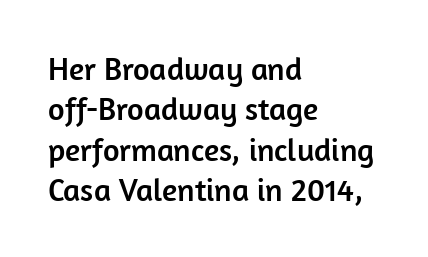
{"serif": "no", "italic": "no", "width": "normal", "stroke_contrast": "low", "x_height": "medium", "monospaced": "no", "underline": "no", "align": "left", "line_spacing": "normal", "line_spacing_ratio": 1.26, "letter_spacing": "normal", "letter_spacing_em": 0.0, "glyph_px": 32}
